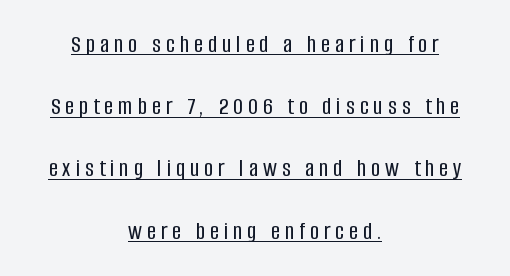
Vertically, the passage feels expansive, rows floating well apart. Every character sits straight up, as roman type does. The lines are quadded center. The rendering inserts visible extra space after every character.
